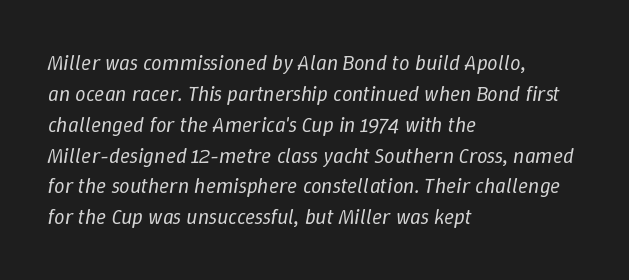
Vertical spacing — default. Vertical stems look standard width or narrower in stroke. Observe the ordinary spacing: letters are neighbours, not strangers. Only glyphs here, with clear space below each row.
